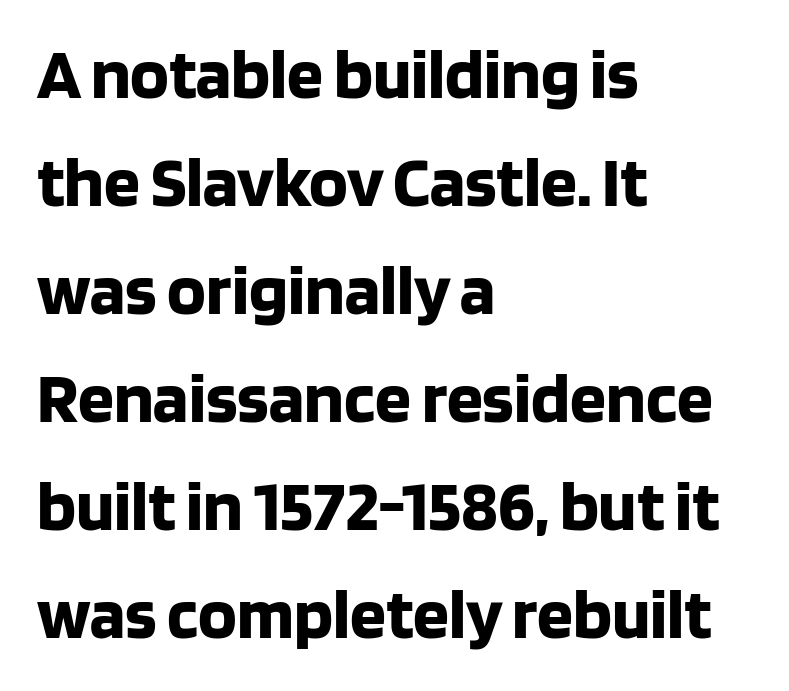
The image shows 72 px bold sans-serif type, upright; set left-aligned, normal line spacing (1.5x), normal letter spacing, not underlined; low stroke contrast and a large x-height.
